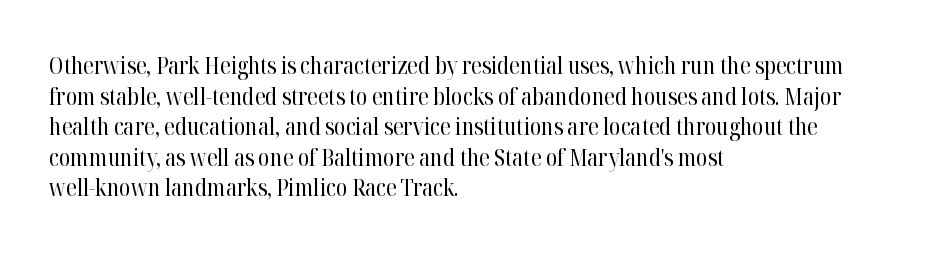
Q: Is the text bold? A: No.
Q: Is the text italic (slanted)? A: No, it is upright.
Q: Is the text underlined? A: No.
Q: How is the paragraph aligned? A: Left-aligned.
Q: Is the spacing between letters normal or unusually wide? A: Normal.
Q: Is the spacing between lines tight, normal or loose? A: Normal.
